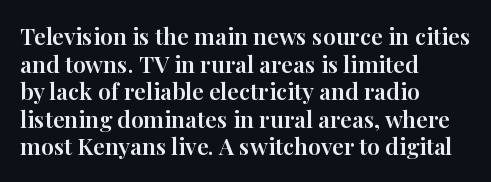
{"italic": "no", "underline": "no", "align": "left", "line_spacing_ratio": 1.2, "letter_spacing": "normal", "letter_spacing_em": 0.0, "glyph_px": 23}
